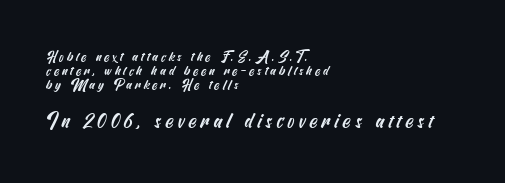
{"underline": "no", "align": "left", "line_spacing": "tight", "line_spacing_ratio": 1.0, "larger_block": "second", "size_ratio": 1.5, "glyph_px": 21}
